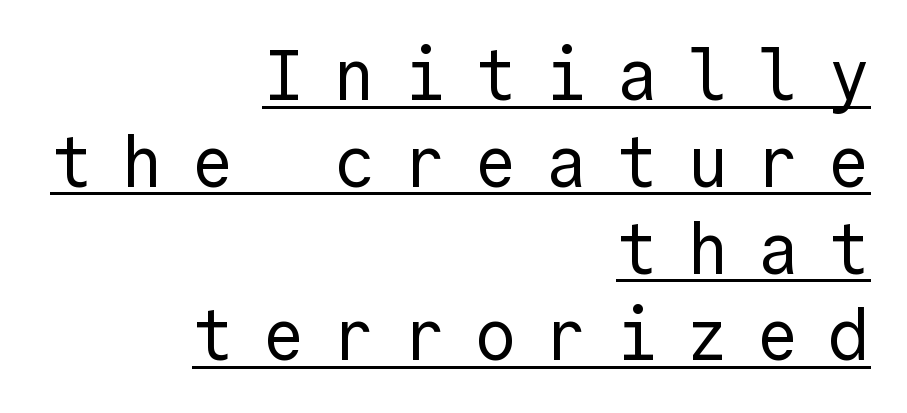
{"serif": "no", "italic": "no", "bold": "no", "weight": "regular", "width": "normal", "x_height": "medium", "monospaced": "yes", "underline": "yes", "align": "right", "line_spacing_ratio": 1.24, "letter_spacing": "wide", "letter_spacing_em": 0.41, "glyph_px": 70}
